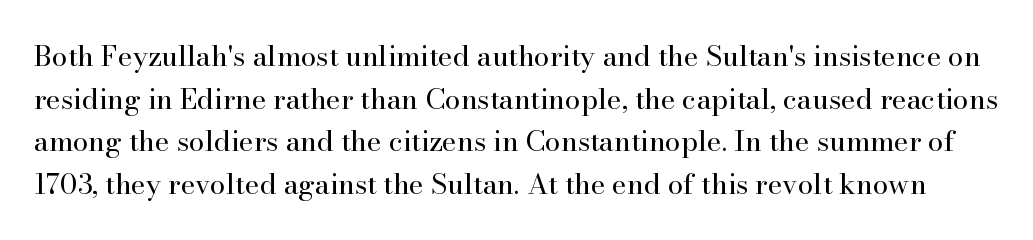
Q: Is the text bold? A: No.
Q: Is the text italic (slanted)? A: No, it is upright.
Q: Is the typeface a serif or a sans-serif typeface? A: Serif.
Q: Is the text underlined? A: No.
Q: Is the spacing between letters normal or unusually wide? A: Normal.
Q: Is the spacing between lines tight, normal or loose? A: Normal.
Q: Width (condensed, normal, or wide)? A: Normal.
Q: Stroke contrast? A: High.
Q: x-height? A: Small.
Q: Monospaced? A: No.
